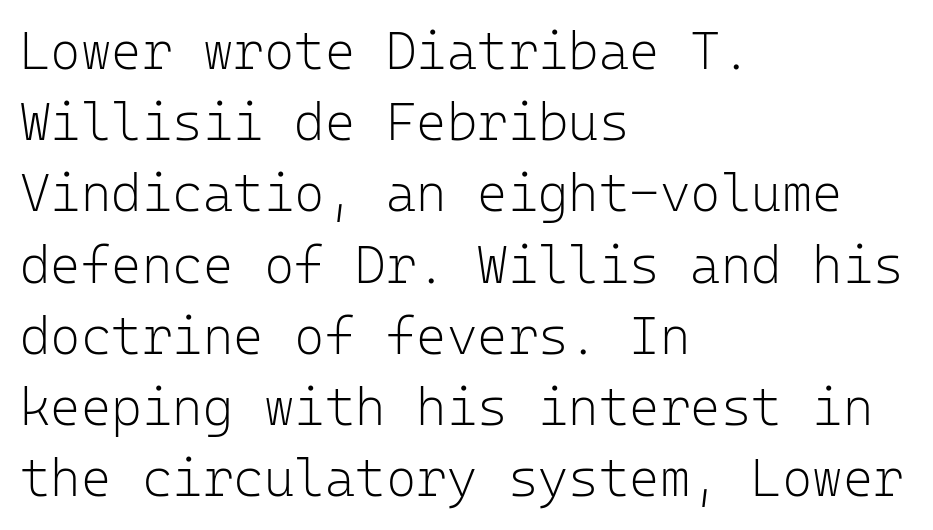
Q: Is the text bold? A: No.
Q: Is the text italic (slanted)? A: No, it is upright.
Q: Is the typeface a serif or a sans-serif typeface? A: Sans-serif.
Q: Is the text underlined? A: No.
Q: How is the paragraph aligned? A: Left-aligned.
Q: Is the spacing between letters normal or unusually wide? A: Normal.
Q: Is the spacing between lines tight, normal or loose? A: Normal.
Q: Width (condensed, normal, or wide)? A: Normal.
Q: Stroke contrast? A: Low.
Q: x-height? A: Medium.
Q: Monospaced? A: Yes.
